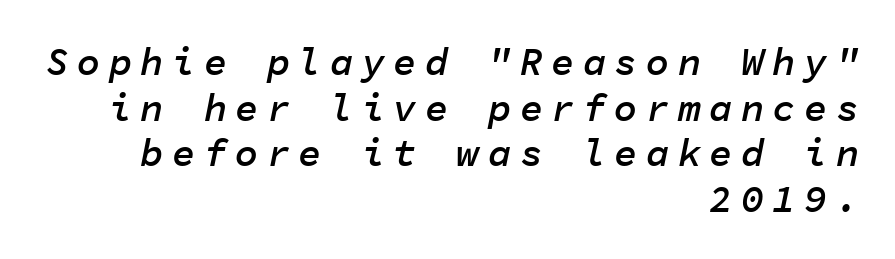
The image shows 39 px semibold type, italic (leaning right), monospaced; set right-aligned, line spacing 1.17x, unusually wide letter spacing (+0.21 em), not underlined; low stroke contrast and a medium x-height.
